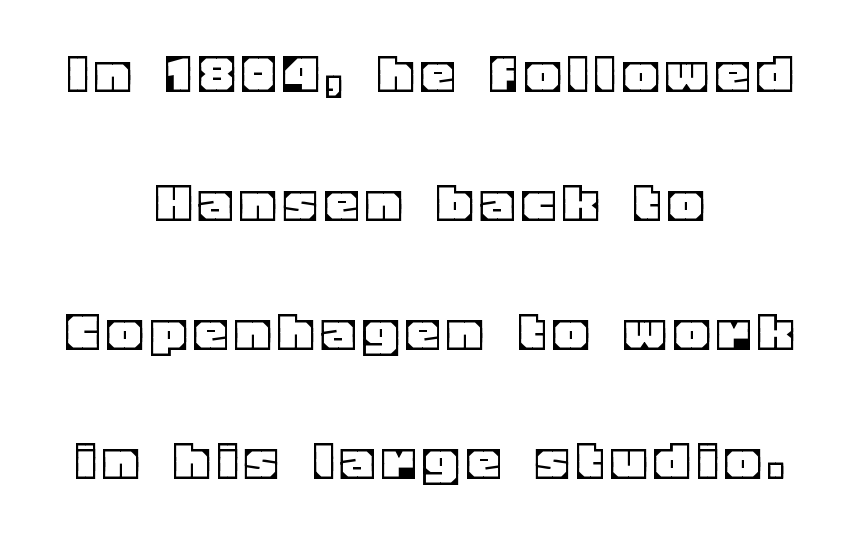
{"italic": "no", "width": "normal", "x_height": "large", "monospaced": "no", "underline": "no", "align": "center", "line_spacing": "loose", "line_spacing_ratio": 2.08, "glyph_px": 62}
